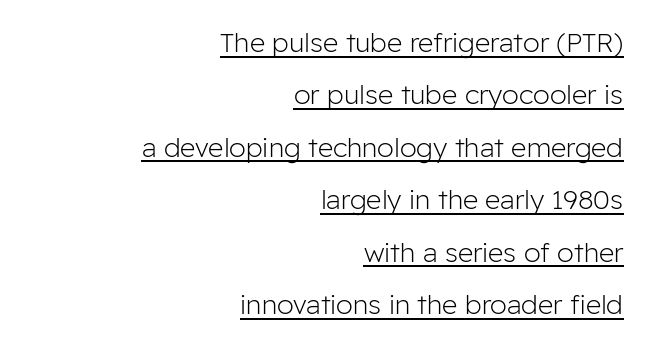
The image shows 27 px text type, upright; set right-aligned, loose line spacing (1.94x), normal letter spacing, underlined.
